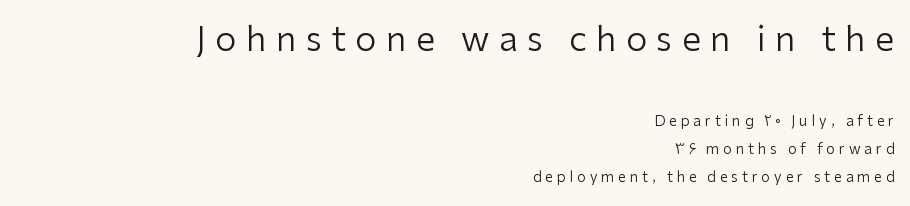
Q: Is the text bold? A: No.
Q: Is the text italic (slanted)? A: No, it is upright.
Q: Is the typeface a serif or a sans-serif typeface? A: Sans-serif.
Q: Is the text underlined? A: No.
Q: How is the paragraph aligned? A: Right-aligned.
Q: Is the spacing between letters normal or unusually wide? A: Unusually wide.
Q: Is the spacing between lines tight, normal or loose? A: Loose.
Q: Which block of text is set in a larger size, the first (top) or the second (bottom)? A: The first (top) one.
Q: Width (condensed, normal, or wide)? A: Normal.
Q: Stroke contrast? A: Low.
Q: x-height? A: Medium.
Q: Monospaced? A: No.
